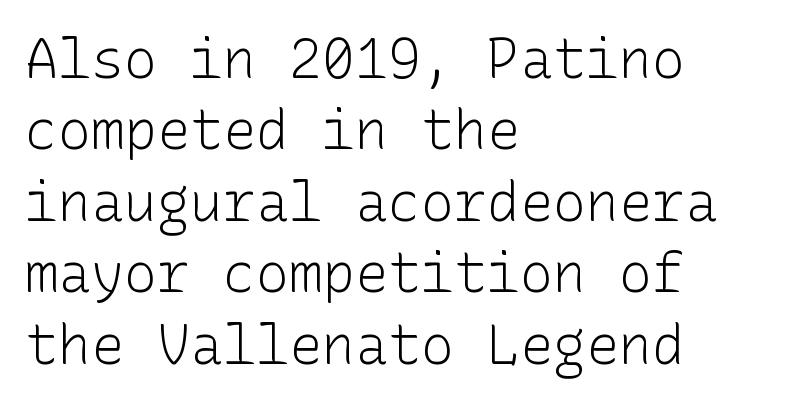
Is the block centered? No — it sits flush against the left margin. Just letters on the line, the space beneath them empty. The lettering stays uniformly vertical, giving the passage a roman look. Serif or sans? Sans — the stroke terminals are bare. These lines sit exactly where default settings would place them. Between one letter and the next there's only the usual sliver of space.
